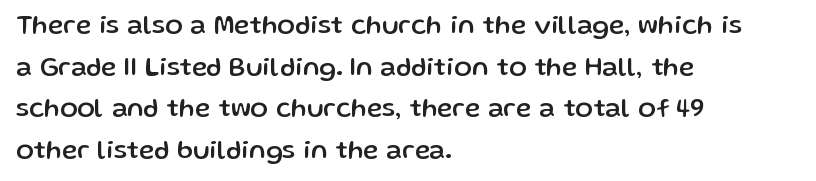
The image shows 26 px text type, upright; set left-aligned, normal line spacing (1.6x), normal letter spacing, not underlined.
